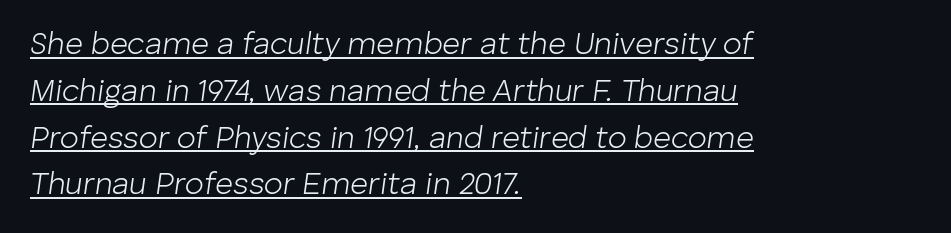
The letters are slanted; this is an italic face. The passage shown stacks its lines at a standard gap. The passage shown is typed in a proportional face where columns would drift. The face looks like a standard text weight, possibly lighter. In terms of letterspacing, this is plain default setting. These characters rest on top of a visible drawn line.
